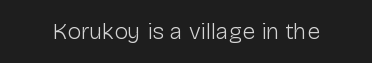
The type is set solid horizontally, with unmodified tracking. Words float on clear page, feet unadorned. A quiet, ordinary-to-light weight characterises the typeface. The type sits square on the baseline with zero lean.
